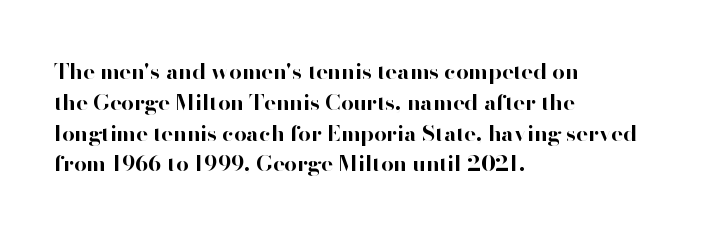
The image shows 22 px bold type, upright; set left-aligned, normal line spacing (1.4x), normal letter spacing, not underlined.
